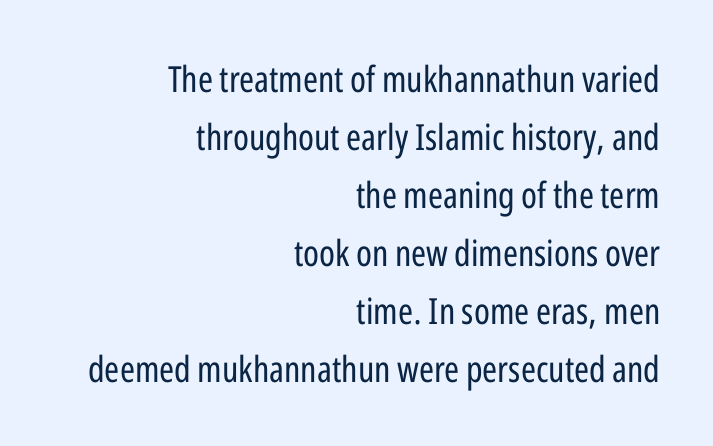
Q: Is the text bold? A: No.
Q: Is the text italic (slanted)? A: No, it is upright.
Q: Is the typeface a serif or a sans-serif typeface? A: Sans-serif.
Q: Is the text underlined? A: No.
Q: How is the paragraph aligned? A: Right-aligned.
Q: Is the spacing between letters normal or unusually wide? A: Normal.
Q: Is the spacing between lines tight, normal or loose? A: Normal.
Q: Width (condensed, normal, or wide)? A: Condensed.
Q: Stroke contrast? A: Low.
Q: x-height? A: Medium.
Q: Monospaced? A: No.
